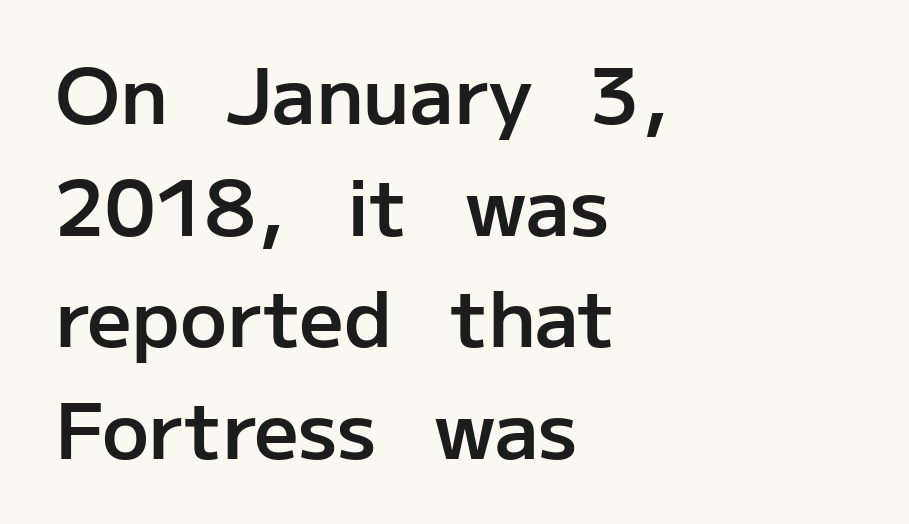
Q: Is the text bold? A: Semi-bold.
Q: Is the text italic (slanted)? A: No, it is upright.
Q: Is the typeface a serif or a sans-serif typeface? A: Sans-serif.
Q: Is the text underlined? A: No.
Q: How is the paragraph aligned? A: Left-aligned.
Q: Is the spacing between letters normal or unusually wide? A: Normal.
Q: Is the spacing between lines tight, normal or loose? A: Normal.
Q: Width (condensed, normal, or wide)? A: Normal.
Q: Stroke contrast? A: Low.
Q: x-height? A: Medium.
Q: Monospaced? A: No.
